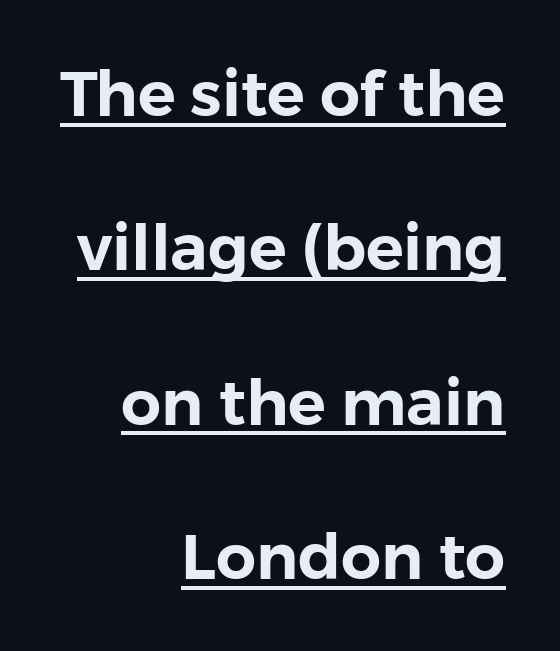
A flush-right, rag-left setting is used for this passage. Here the designer chose a conventional face with non-uniform glyph widths. A typesetter would call this zero additional tracking. The space between consecutive lines is lavish. Serif or sans? Sans — the stroke terminals are bare. What decoration does the sample have? An underline.
